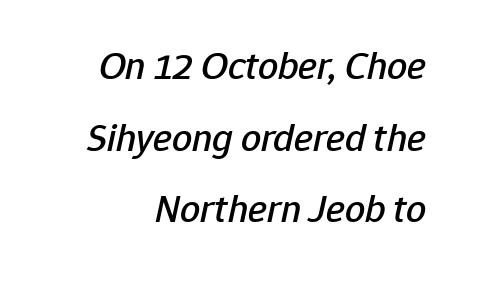
The image shows 40 px text type, italic (leaning right); set line spacing 1.79x, normal letter spacing, not underlined; low stroke contrast and a medium x-height.
